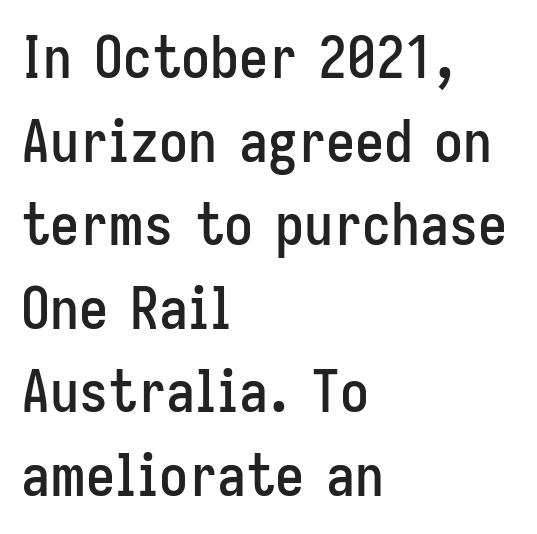
Q: Is the text italic (slanted)? A: No, it is upright.
Q: Is the typeface a serif or a sans-serif typeface? A: Sans-serif.
Q: Is the text underlined? A: No.
Q: How is the paragraph aligned? A: Left-aligned.
Q: Is the spacing between letters normal or unusually wide? A: Normal.
Q: Is the spacing between lines tight, normal or loose? A: Normal.
Q: Width (condensed, normal, or wide)? A: Condensed.
Q: Stroke contrast? A: Low.
Q: x-height? A: Medium.
Q: Monospaced? A: No.
